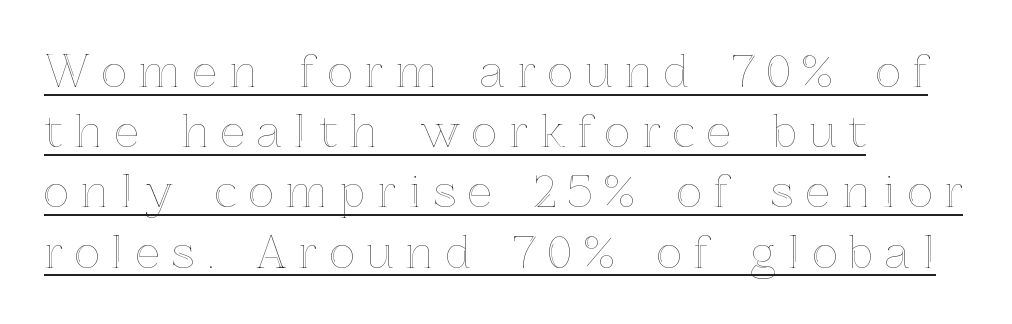
Q: Is the text italic (slanted)? A: No, it is upright.
Q: Is the text underlined? A: Yes.
Q: How is the paragraph aligned? A: Left-aligned.
Q: Is the spacing between letters normal or unusually wide? A: Unusually wide.
Q: Is the spacing between lines tight, normal or loose? A: Normal.
Q: Width (condensed, normal, or wide)? A: Normal.
Q: x-height? A: Medium.
Q: Monospaced? A: No.
